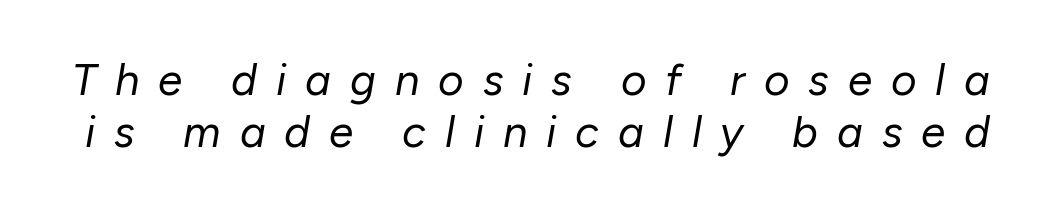
Q: Is the text bold? A: No.
Q: Is the text italic (slanted)? A: Yes, it leans right by about 10 degrees.
Q: Is the text underlined? A: No.
Q: Is the spacing between letters normal or unusually wide? A: Unusually wide.
Q: Width (condensed, normal, or wide)? A: Normal.
Q: Stroke contrast? A: Low.
Q: x-height? A: Medium.
Q: Monospaced? A: No.
